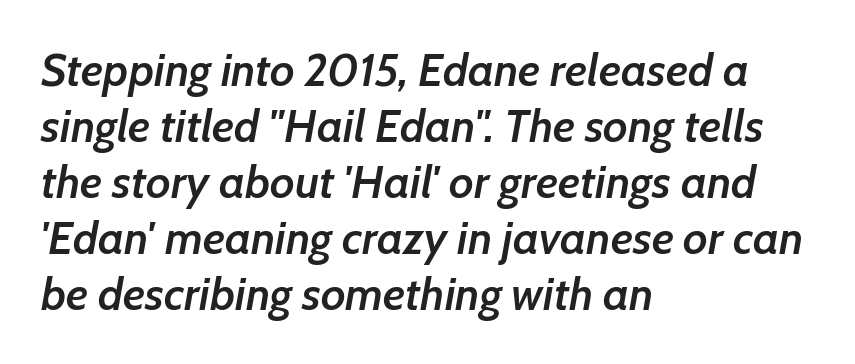
{"italic": "yes", "lean": "right", "slant_degrees": 7, "bold": "semi", "weight": "semibold", "width": "normal", "stroke_contrast": "low", "x_height": "medium", "monospaced": "no", "underline": "no", "align": "left", "line_spacing_ratio": 1.22, "letter_spacing": "normal", "letter_spacing_em": 0.0, "glyph_px": 46}
